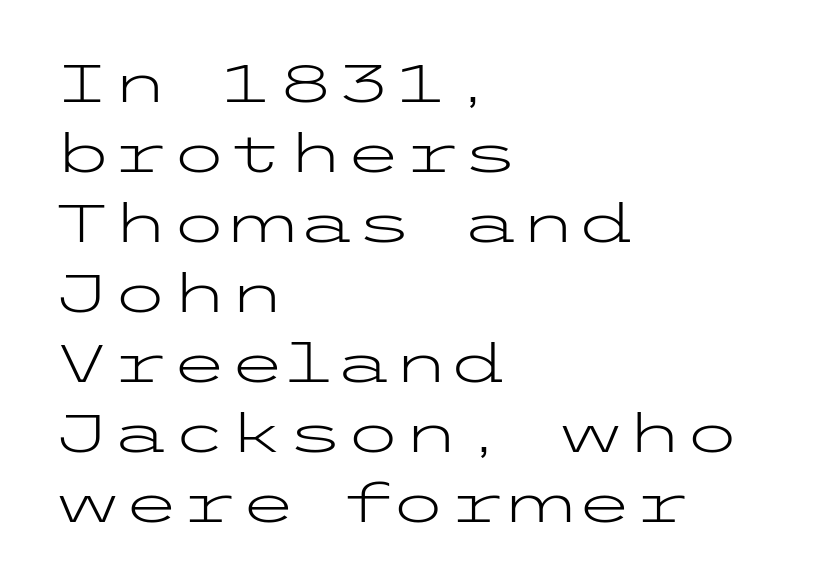
{"serif": "no", "italic": "no", "bold": "no", "weight": "light", "width": "wide", "stroke_contrast": "low", "x_height": "medium", "underline": "no", "align": "left", "line_spacing": "normal", "line_spacing_ratio": 1.32, "letter_spacing": "normal", "letter_spacing_em": 0.0, "glyph_px": 53}
